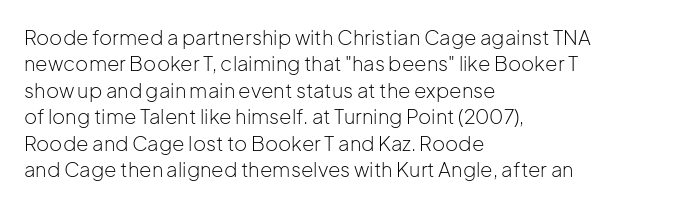
{"italic": "no", "bold": "no", "underline": "no", "align": "left", "line_spacing": "normal", "line_spacing_ratio": 1.32, "letter_spacing": "normal", "letter_spacing_em": 0.0, "glyph_px": 20}
